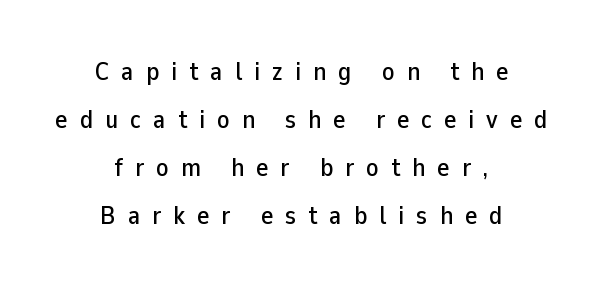
Honestly, the letter spacing is so wide it's the main thing you notice. Has an underline been added? It has not. Ascenders rise straight up at ninety degrees. Compared with a flush-left layout, this one balances lines on the center instead.
